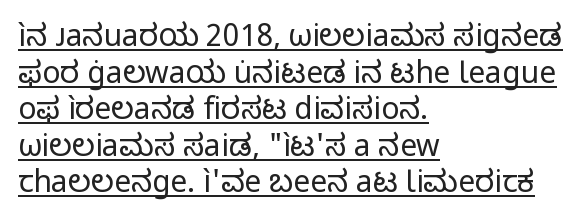
Q: Is the text bold? A: No.
Q: Is the text italic (slanted)? A: No, it is upright.
Q: Is the typeface a serif or a sans-serif typeface? A: Sans-serif.
Q: Is the text underlined? A: Yes.
Q: How is the paragraph aligned? A: Left-aligned.
Q: Is the spacing between letters normal or unusually wide? A: Normal.
Q: Width (condensed, normal, or wide)? A: Normal.
Q: Stroke contrast? A: Low.
Q: x-height? A: Medium.
Q: Monospaced? A: No.
